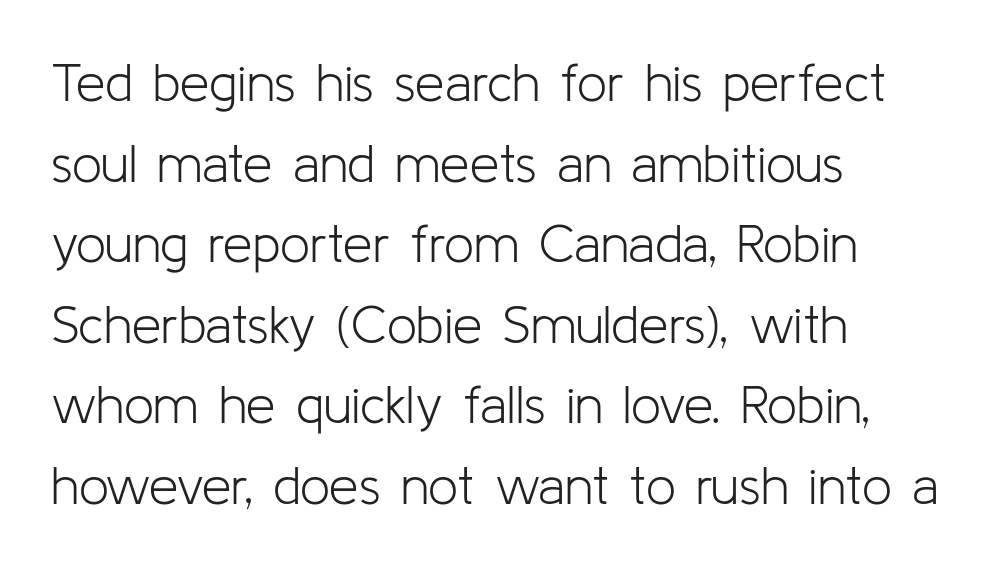
{"serif": "no", "italic": "no", "bold": "no", "weight": "light", "width": "normal", "stroke_contrast": "low", "x_height": "medium", "monospaced": "no", "underline": "no", "align": "left", "line_spacing": "normal", "line_spacing_ratio": 1.52, "letter_spacing": "normal", "letter_spacing_em": 0.0, "glyph_px": 53}
